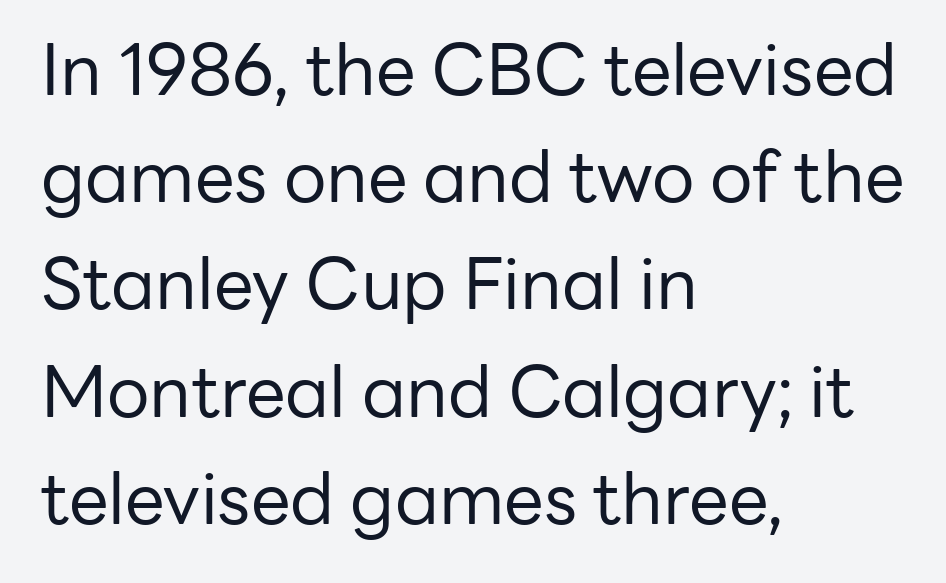
{"serif": "no", "italic": "no", "bold": "no", "weight": "regular", "width": "normal", "stroke_contrast": "low", "x_height": "medium", "monospaced": "no", "underline": "no", "align": "left", "line_spacing": "normal", "line_spacing_ratio": 1.51, "letter_spacing": "normal", "letter_spacing_em": 0.0, "glyph_px": 71}
